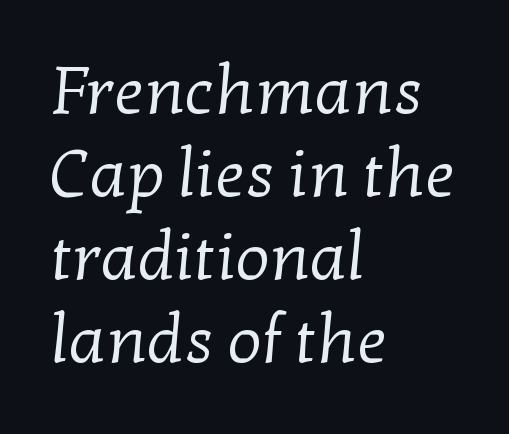
{"serif": "yes", "bold": "no", "weight": "regular", "width": "normal", "stroke_contrast": "low", "x_height": "medium", "monospaced": "no", "underline": "no", "align": "left", "line_spacing_ratio": 1.24, "letter_spacing": "normal", "letter_spacing_em": 0.0, "glyph_px": 67}
